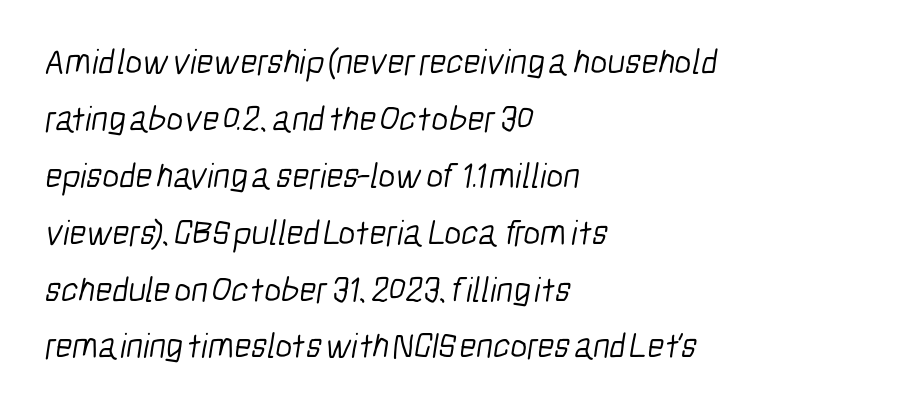
The string is rendered with underlining switched off. Caption: multi-line text, flush left, ragged right. The letterforms sit shoulder to shoulder at normal distance. Weight class: somewhere from thin through regular. Looks like regular typesetting: each glyph gets only the width it needs. Serifs: no, the terminals of the letterforms are clean.
